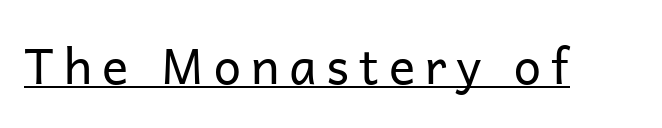
{"serif": "no", "italic": "no", "bold": "no", "weight": "regular", "width": "normal", "stroke_contrast": "low", "x_height": "medium", "monospaced": "no", "underline": "yes", "letter_spacing": "wide", "letter_spacing_em": 0.2, "glyph_px": 49}
